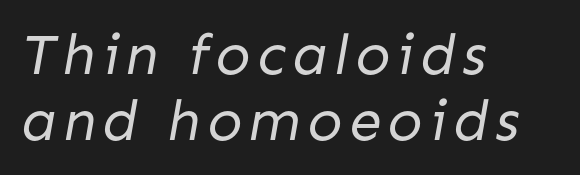
{"serif": "no", "bold": "no", "weight": "regular", "width": "normal", "stroke_contrast": "low", "x_height": "medium", "monospaced": "no", "underline": "no", "align": "left", "line_spacing": "tight", "line_spacing_ratio": 1.13, "glyph_px": 58}
